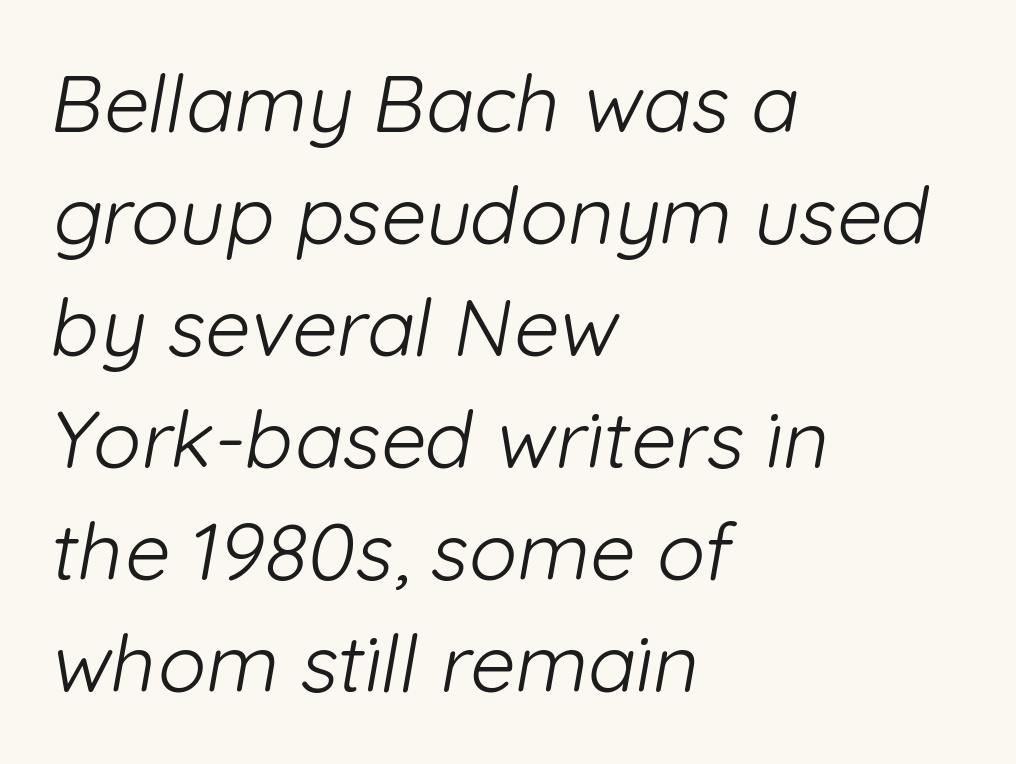
Type without underlining. What's the leading like? Ordinary, nothing unusual. Check where the strokes stop: nothing finishes them off — pure sans. The line texture is even and compact thanks to regular tracking. The paragraph shown leans on its left margin. Ink coverage per letter is moderate at most.
